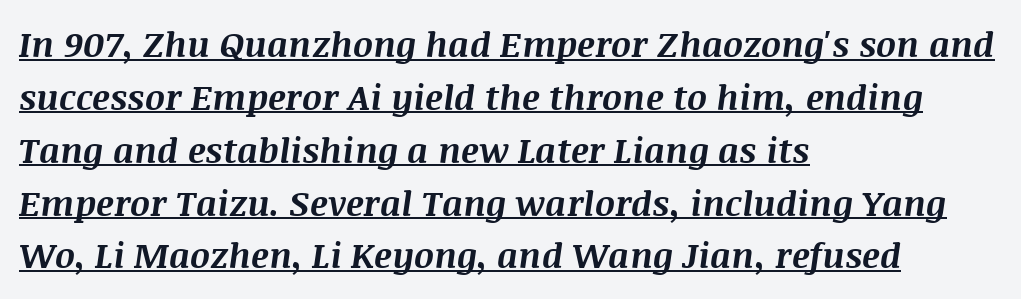
Thick stems and heavy bowls — unmistakably bold. Glance below the letters and you will spot a drawn line. Tracking value appears to be zero — textbook default spacing. Varying glyph widths throughout — classic text-font behaviour.
